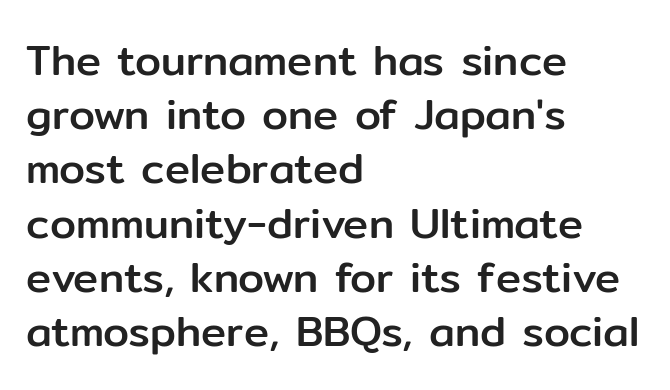
The image shows 42 px sans-serif type, upright; set left-aligned, normal line spacing (1.29x), normal letter spacing, not underlined; low stroke contrast and a medium x-height.
